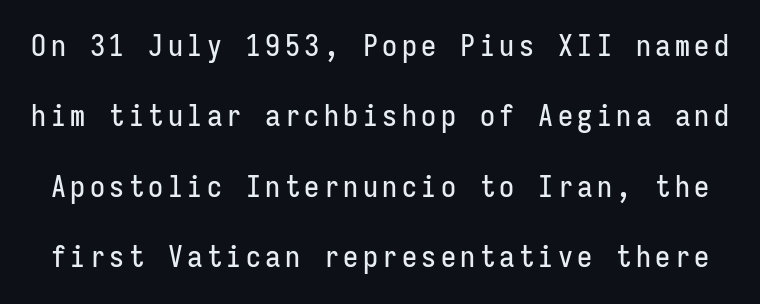
{"serif": "no", "italic": "no", "width": "condensed", "stroke_contrast": "low", "x_height": "medium", "monospaced": "yes", "underline": "no", "line_spacing": "loose", "line_spacing_ratio": 2.35, "glyph_px": 30}
